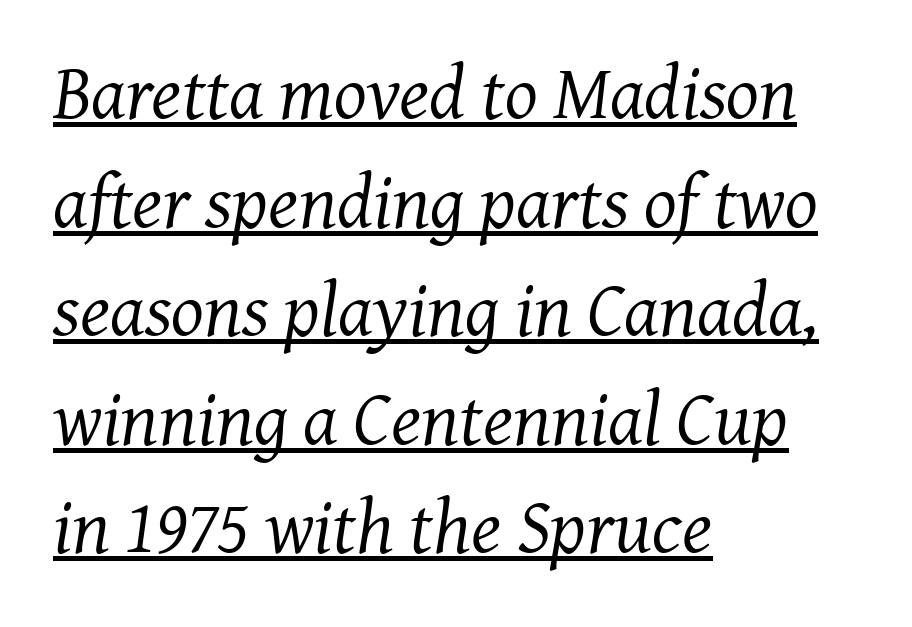
The face used here is proportionally spaced, like ordinary book or web type. Caption: face not bold, strokes unweighted. Spacing between characters is what you'd get straight out of the box. Small tapered or slab feet sit at the stroke ends, so this counts as serif.
